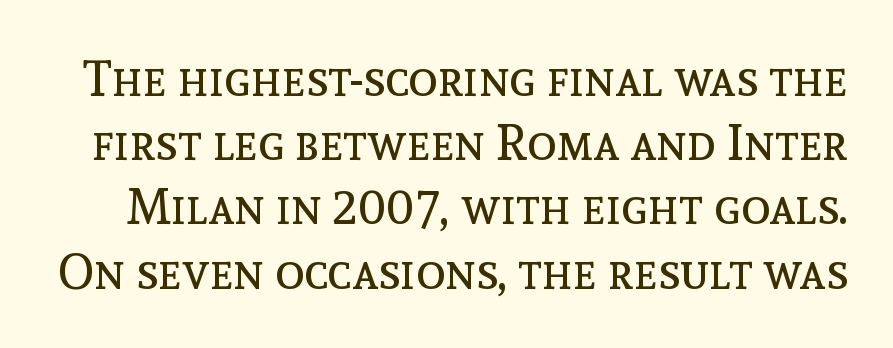
Q: Is the text bold? A: No.
Q: Is the text italic (slanted)? A: No, it is upright.
Q: Is the text underlined? A: No.
Q: Is the spacing between letters normal or unusually wide? A: Normal.
Q: Is the spacing between lines tight, normal or loose? A: Normal.
Q: Width (condensed, normal, or wide)? A: Normal.
Q: x-height? A: Medium.
Q: Monospaced? A: No.
